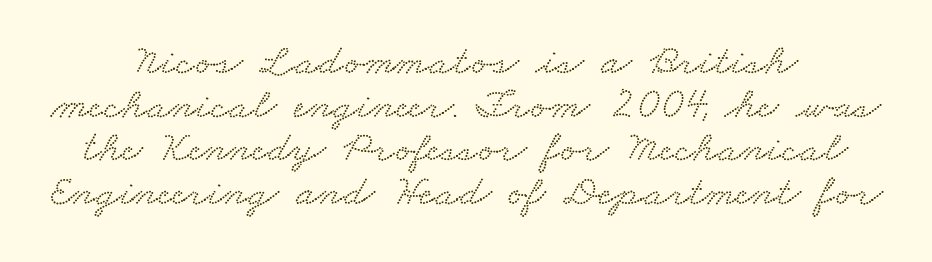
Q: Is the typeface a serif or a sans-serif typeface? A: Serif.
Q: Is the text underlined? A: No.
Q: How is the paragraph aligned? A: Centered.
Q: Is the spacing between letters normal or unusually wide? A: Normal.
Q: Is the spacing between lines tight, normal or loose? A: Tight.
Q: Width (condensed, normal, or wide)? A: Wide.
Q: Stroke contrast? A: Low.
Q: x-height? A: Small.
Q: Monospaced? A: No.
